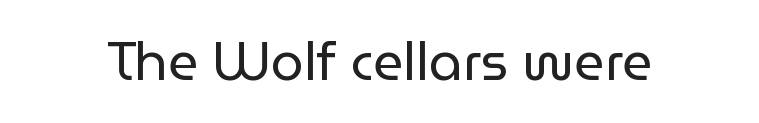
The image shows 53 px regular-weight sans-serif type, upright; set normal letter spacing, not underlined; low stroke contrast and a medium x-height.
